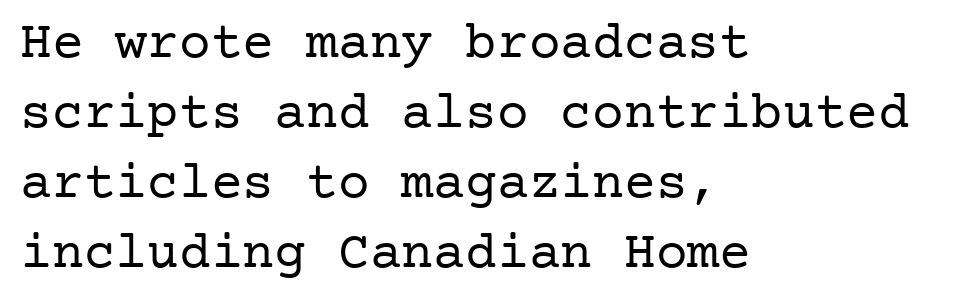
{"serif": "yes", "italic": "no", "bold": "no", "weight": "regular", "width": "normal", "stroke_contrast": "low", "x_height": "medium", "underline": "no", "align": "left", "line_spacing": "normal", "line_spacing_ratio": 1.32, "letter_spacing": "normal", "letter_spacing_em": 0.0, "glyph_px": 53}
